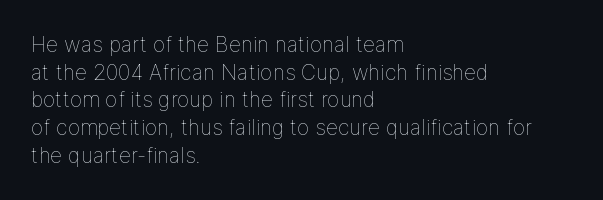
Every stem runs plumb, perpendicular to the baseline. Leftover space on each line is placed entirely after the last word. Check the space under the baseline: it is left empty. This reads as an unemphasized weight, regular at the heaviest. Caption: standard tracking, unaltered.
